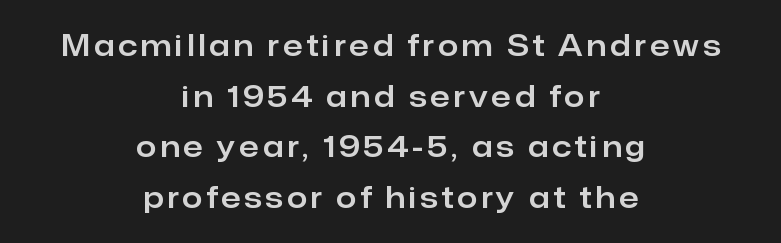
Q: Is the text italic (slanted)? A: No, it is upright.
Q: Is the typeface a serif or a sans-serif typeface? A: Sans-serif.
Q: Is the text underlined? A: No.
Q: How is the paragraph aligned? A: Centered.
Q: Width (condensed, normal, or wide)? A: Normal.
Q: Stroke contrast? A: Low.
Q: x-height? A: Medium.
Q: Monospaced? A: No.
